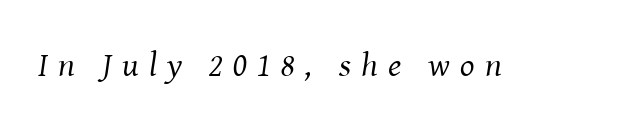
Q: Is the text bold? A: No.
Q: Is the text italic (slanted)? A: Yes, it leans right by about 8 degrees.
Q: Is the typeface a serif or a sans-serif typeface? A: Serif.
Q: Is the text underlined? A: No.
Q: Is the spacing between letters normal or unusually wide? A: Unusually wide.
Q: Width (condensed, normal, or wide)? A: Normal.
Q: Stroke contrast? A: Medium.
Q: x-height? A: Medium.
Q: Monospaced? A: No.
